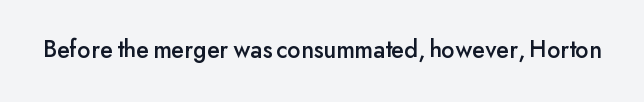
If you drew a line through each stem, it would be perfectly vertical. Characters follow at the spacing the type designer built in. The words here are not underlined.
